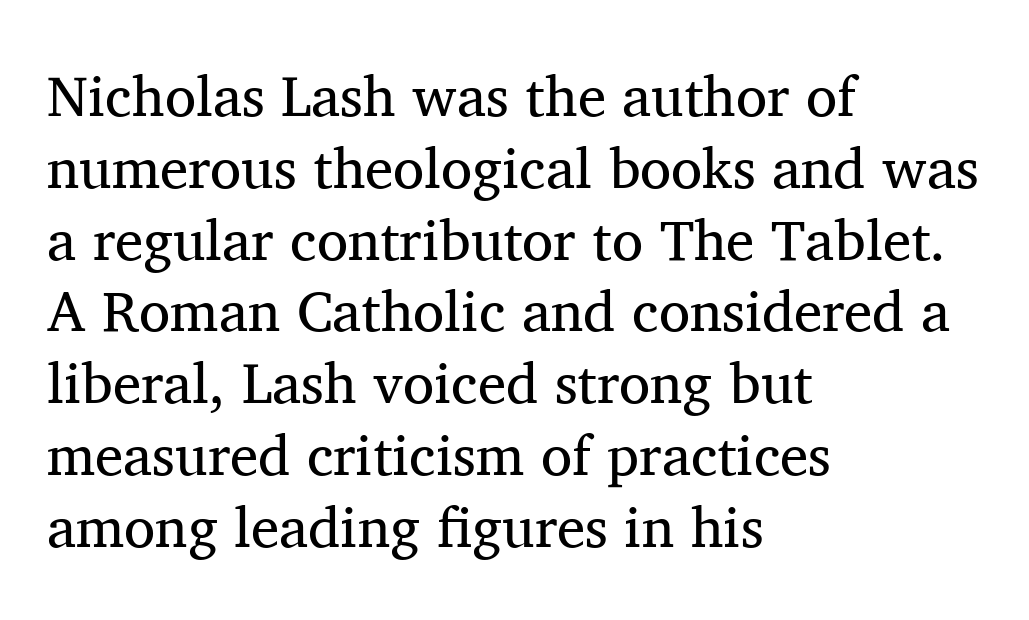
The lines sit at an ordinary, default distance from one another. Do the letters lean? They stand straight. These lines are rendered in a variable-pitch font. If you drew a ruler down the left edge, every line would touch it. Observe the ordinary spacing: letters are neighbours, not strangers.
